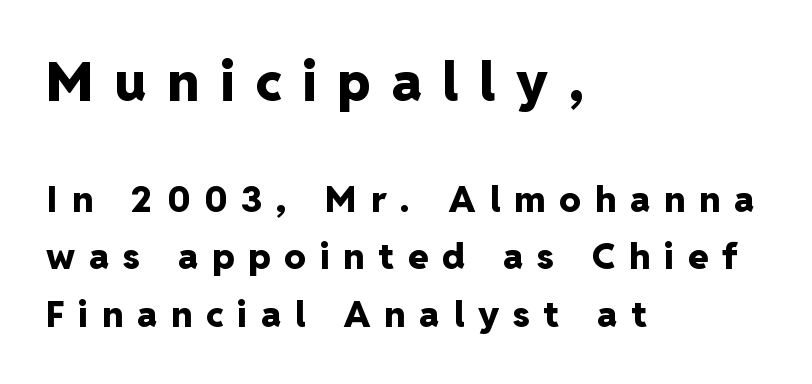
The image shows 54 px heavy sans-serif type, upright; set left-aligned, normal line spacing (1.59x), unusually wide letter spacing (+0.39 em), not underlined; the first (top) block is 1.5x larger; low stroke contrast and a medium x-height.
